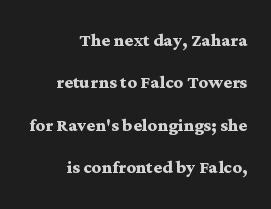
{"italic": "no", "bold": "yes", "underline": "no", "align": "right", "line_spacing_ratio": 1.84, "letter_spacing": "normal", "letter_spacing_em": 0.0, "glyph_px": 23}
